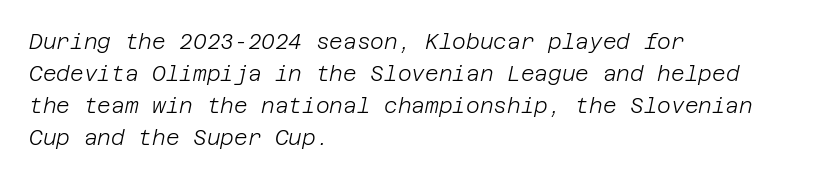
The face used here has a pronounced slope to its letters. Interline gaps are of average width in this sample. Is the letter spacing exaggerated? No — it looks like the ordinary default. A quiet, ordinary-to-light weight characterises the typeface. The gap between lines stays unmarked. Caption: multi-line text, flush left, ragged right.
